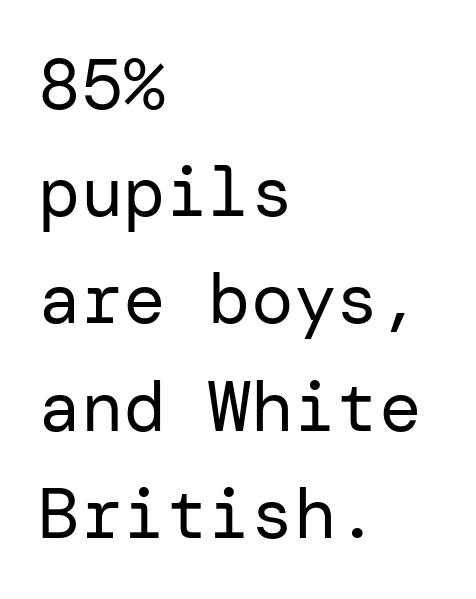
No heavy texture on the line: the type isn't bold. In terms of letterform style, serifs are entirely absent. Posture: upright roman. The letterforms sit shoulder to shoulder at normal distance.
